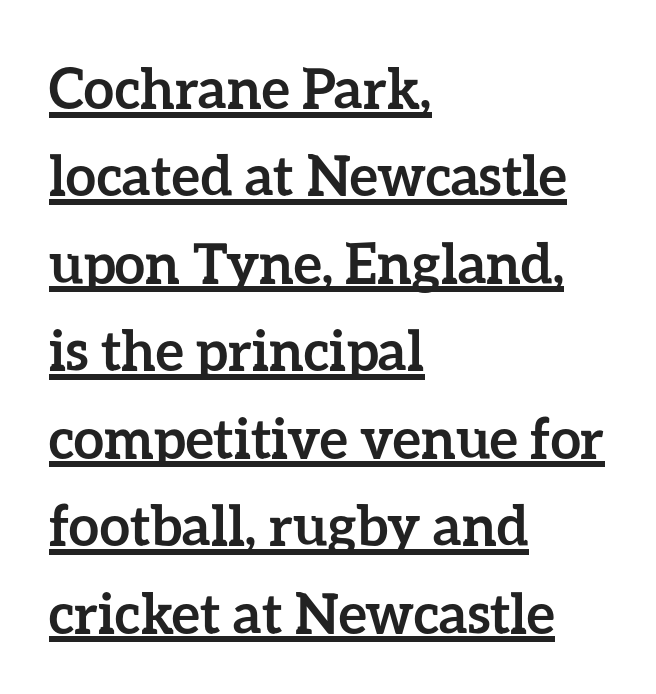
The typesetter has applied underlining to the passage shown. Character widths vary here, with narrow letters taking less room than wide ones. Is the block centered? No — it sits flush against the left margin. What weight is shown? A full bold with thick strokes.
